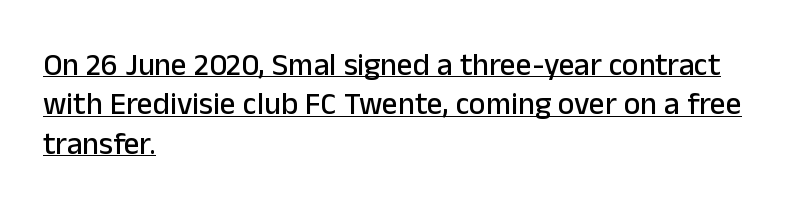
The image shows 31 px sans-serif type, upright; set left-aligned, normal line spacing (1.27x), normal letter spacing, underlined; low stroke contrast and a medium x-height.
